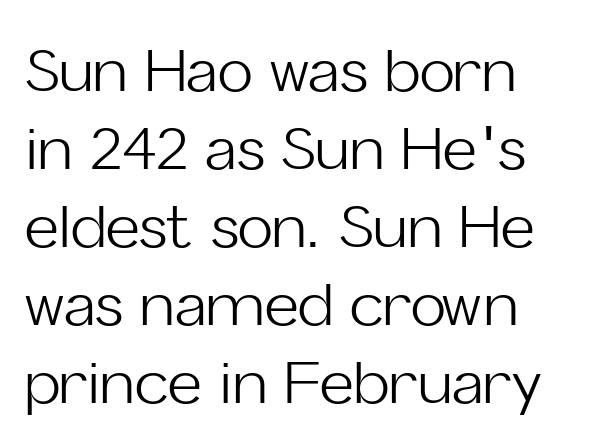
The characters are drawn with everyday or finer stroke widths. The letters sit at their default tracking, neither squeezed nor spread. Rendered with straight, roman letterforms. Decoration check: the copy has no underline.
